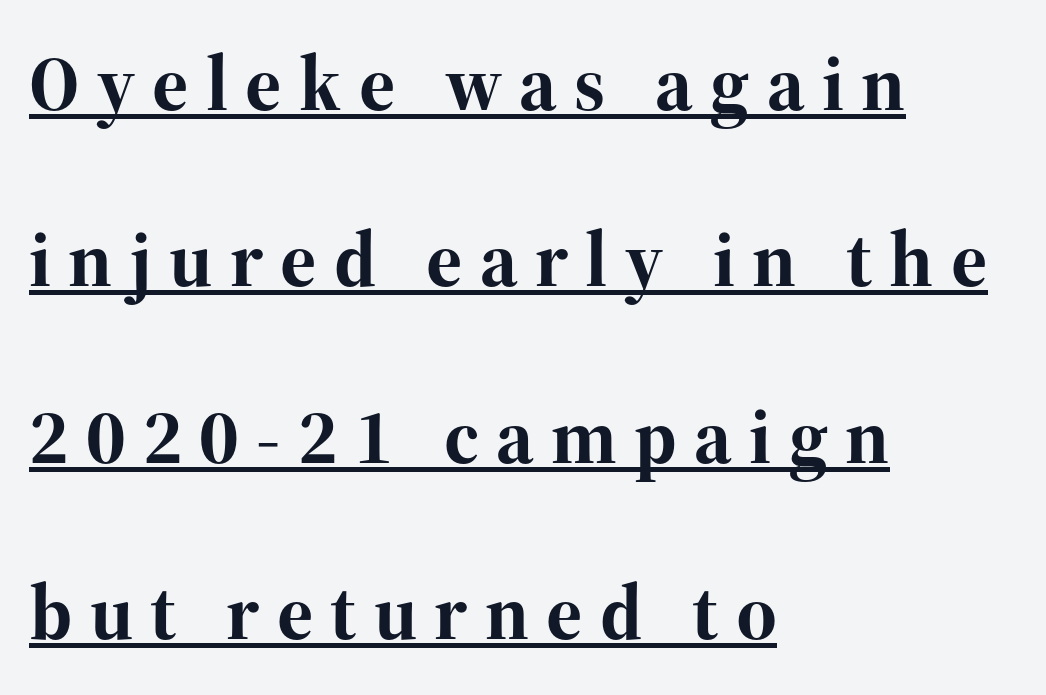
{"serif": "yes", "italic": "no", "bold": "yes", "weight": "bold", "width": "normal", "stroke_contrast": "high", "x_height": "medium", "monospaced": "no", "underline": "yes", "align": "left", "line_spacing": "loose", "line_spacing_ratio": 2.26, "letter_spacing": "wide", "letter_spacing_em": 0.22, "glyph_px": 78}
